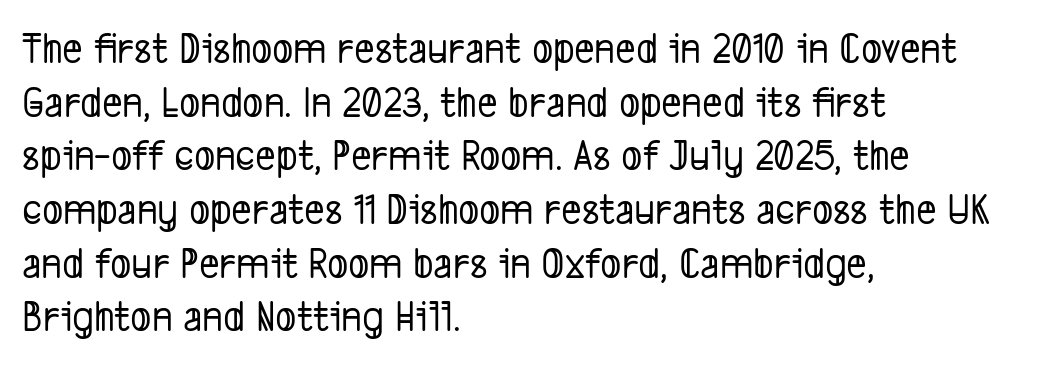
The image shows 44 px condensed sans-serif type; set left-aligned, line spacing 1.22x, normal letter spacing, not underlined; low stroke contrast and a medium x-height.
